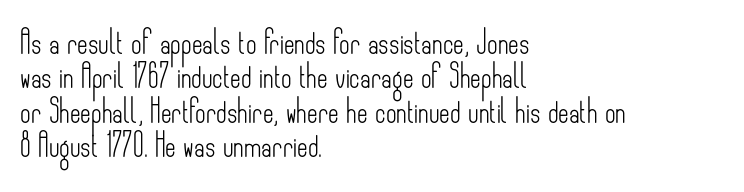
{"italic": "no", "bold": "no", "underline": "no", "align": "left", "line_spacing": "normal", "line_spacing_ratio": 1.5, "letter_spacing": "normal", "letter_spacing_em": 0.0, "glyph_px": 23}
